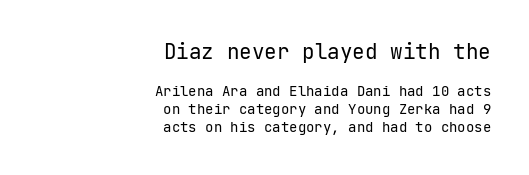
Q: Is the text bold? A: No.
Q: Is the text italic (slanted)? A: No, it is upright.
Q: Is the text underlined? A: No.
Q: How is the paragraph aligned? A: Right-aligned.
Q: Is the spacing between letters normal or unusually wide? A: Normal.
Q: Is the spacing between lines tight, normal or loose? A: Normal.
Q: Which block of text is set in a larger size, the first (top) or the second (bottom)? A: The first (top) one.
